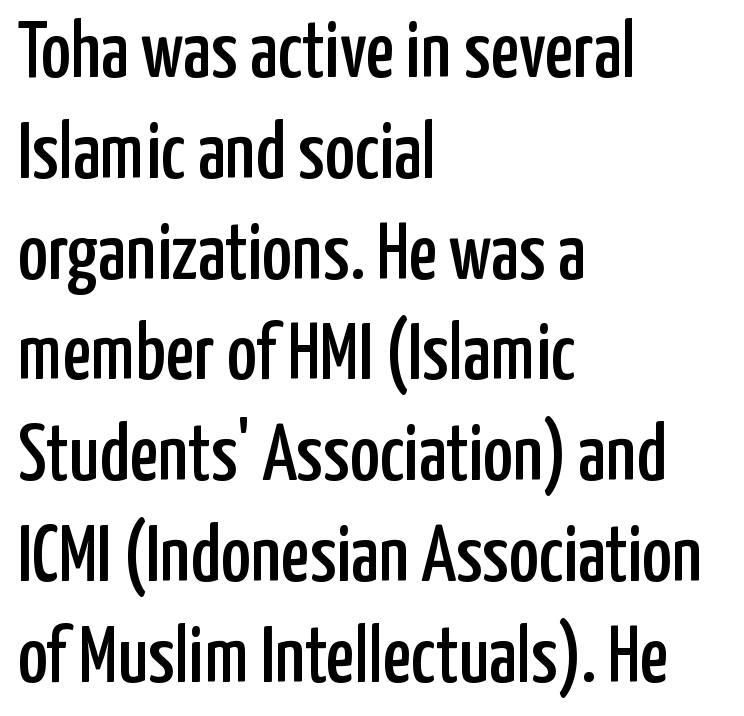
{"serif": "no", "italic": "no", "width": "condensed", "stroke_contrast": "low", "x_height": "medium", "monospaced": "no", "underline": "no", "align": "left", "line_spacing": "normal", "line_spacing_ratio": 1.26, "letter_spacing": "normal", "letter_spacing_em": 0.0, "glyph_px": 80}
